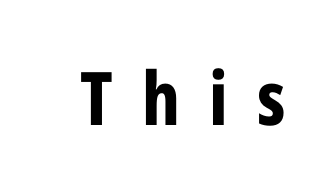
The rendering inserts visible extra space after every character. Honestly, there is no underline to notice here at all. These lines are rendered in a variable-pitch font. No italicization has been applied; the sample stays upright.
